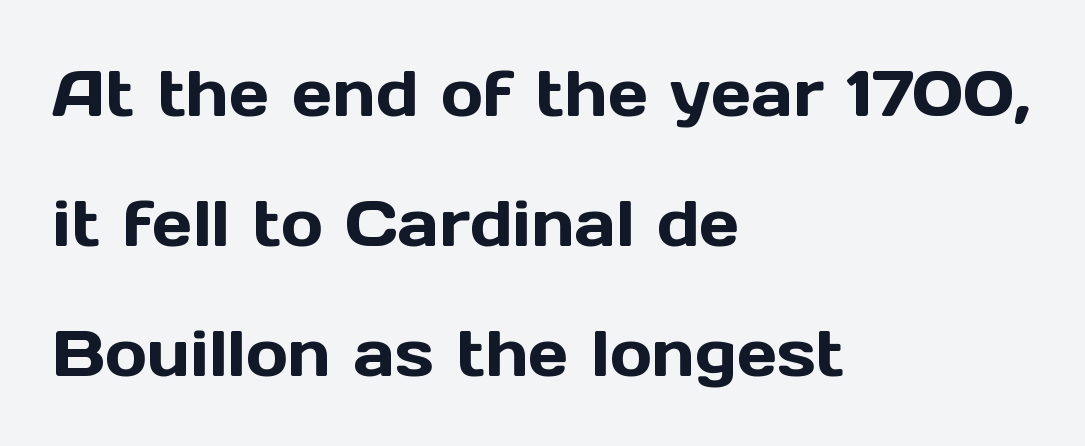
{"serif": "no", "italic": "no", "width": "normal", "x_height": "medium", "monospaced": "no", "underline": "no", "align": "left", "line_spacing": "loose", "line_spacing_ratio": 2.03, "letter_spacing": "normal", "letter_spacing_em": 0.0, "glyph_px": 64}
